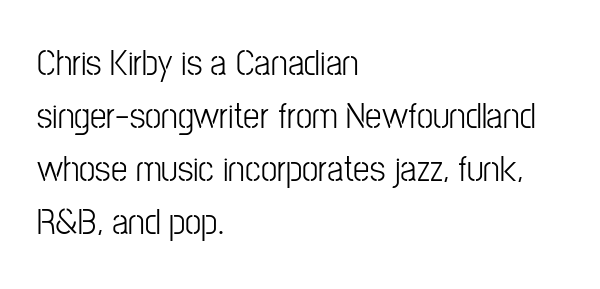
Q: Is the text bold? A: No.
Q: Is the text italic (slanted)? A: No, it is upright.
Q: Is the typeface a serif or a sans-serif typeface? A: Sans-serif.
Q: Is the text underlined? A: No.
Q: How is the paragraph aligned? A: Left-aligned.
Q: Is the spacing between letters normal or unusually wide? A: Normal.
Q: Is the spacing between lines tight, normal or loose? A: Normal.
Q: Width (condensed, normal, or wide)? A: Condensed.
Q: Stroke contrast? A: Low.
Q: x-height? A: Medium.
Q: Monospaced? A: No.
